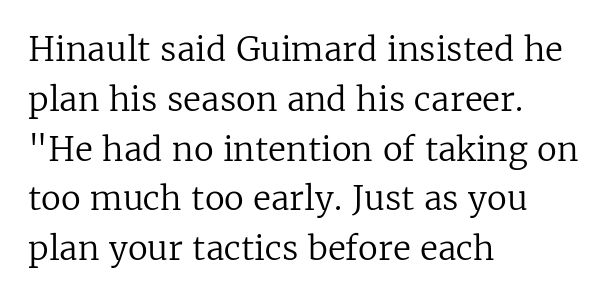
The image shows 33 px regular-weight serif type, upright; set left-aligned, normal line spacing (1.51x), normal letter spacing, not underlined; low stroke contrast and a medium x-height.
